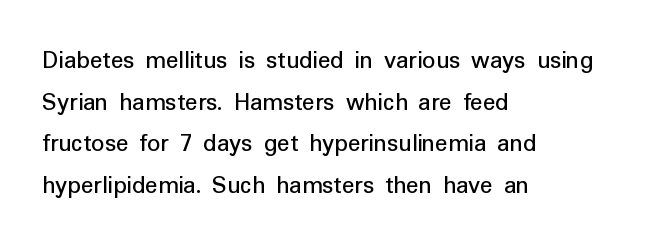
The image shows 26 px text type, upright; set left-aligned, normal line spacing (1.6x), normal letter spacing, not underlined.
